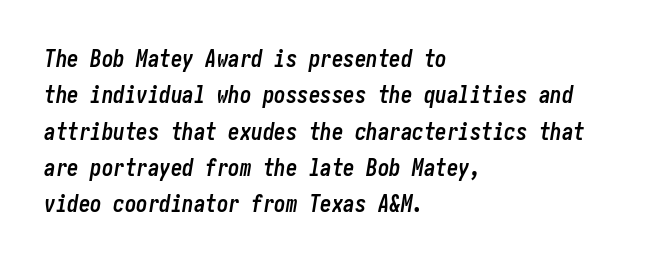
{"italic": "yes", "lean": "right", "slant_degrees": 10, "bold": "yes", "underline": "no", "align": "left", "line_spacing": "normal", "line_spacing_ratio": 1.58, "letter_spacing": "normal", "letter_spacing_em": 0.0, "glyph_px": 23}
